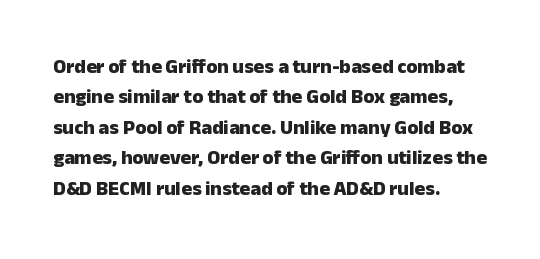
Heavy, bold letterforms. The rendering anchors every line to the left-hand side. The line-height multiplier appears to be the usual default. Style check: upright. There is no visible air inserted between adjacent glyphs. Descenders hang freely into open space.
